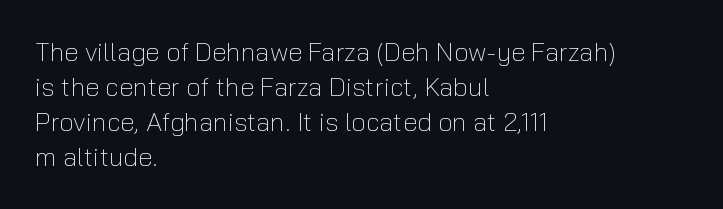
How are the letters spaced? Ordinarily, with no added tracking. Has an underline been added? It has not. Honestly, the row spacing looks completely unremarkable. The font is comparable to plain body text, perhaps lighter. Visually the block forms a straight wall on the left and a jagged coastline on the right.
